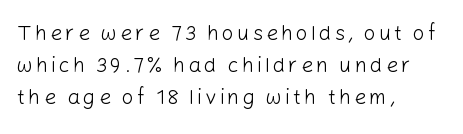
{"italic": "no", "bold": "no", "underline": "no", "align": "left", "line_spacing": "normal", "line_spacing_ratio": 1.52, "glyph_px": 21}
